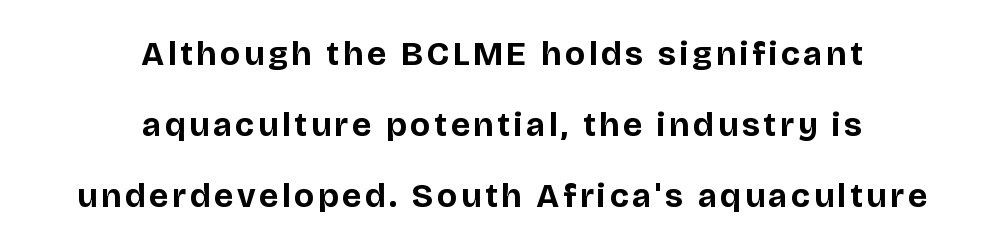
Q: Is the text bold? A: Yes.
Q: Is the text italic (slanted)? A: No, it is upright.
Q: Is the typeface a serif or a sans-serif typeface? A: Sans-serif.
Q: Is the text underlined? A: No.
Q: How is the paragraph aligned? A: Centered.
Q: Is the spacing between lines tight, normal or loose? A: Loose.
Q: Width (condensed, normal, or wide)? A: Normal.
Q: Stroke contrast? A: Low.
Q: x-height? A: Large.
Q: Monospaced? A: No.
